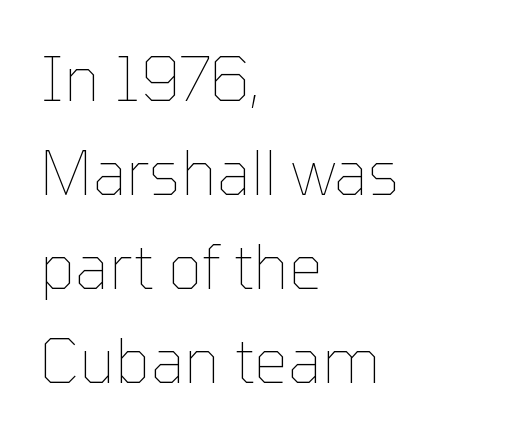
The type is set solid horizontally, with unmodified tracking. Plain, unruled lines of type. Ascenders rise straight up at ninety degrees. Reading down the column, the eye jumps a familiar distance to each next line. Varying glyph widths throughout — classic text-font behaviour.
